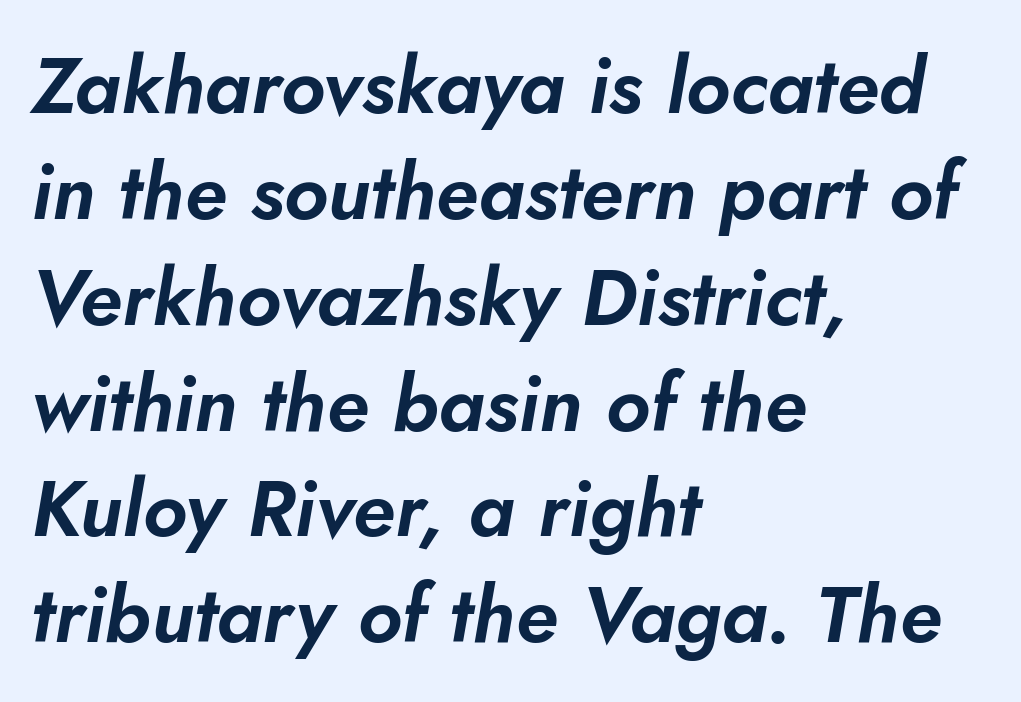
The image shows 79 px text type, italic (leaning right); set left-aligned, normal line spacing (1.34x), normal letter spacing, not underlined; low stroke contrast and a small x-height.
